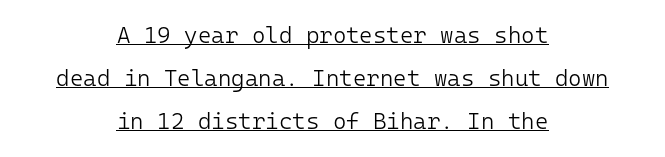
Q: Is the text bold? A: No.
Q: Is the text italic (slanted)? A: No, it is upright.
Q: Is the text underlined? A: Yes.
Q: How is the paragraph aligned? A: Centered.
Q: Is the spacing between letters normal or unusually wide? A: Normal.
